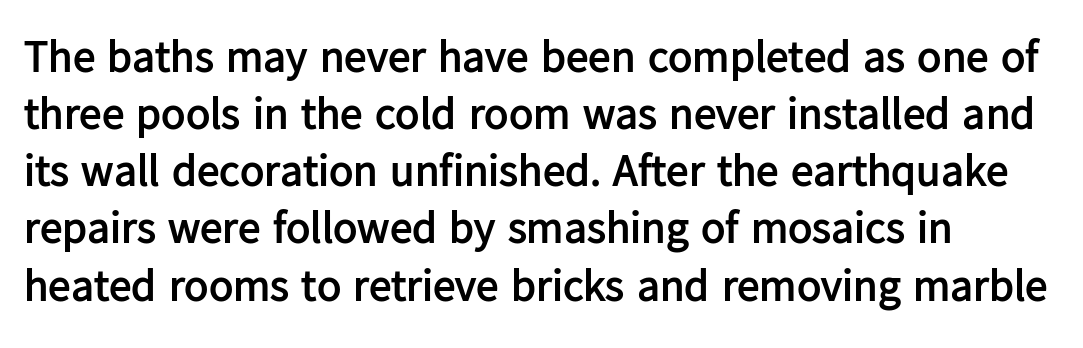
The image shows 45 px semibold sans-serif type, upright; set left-aligned, normal line spacing (1.27x), normal letter spacing, not underlined; low stroke contrast and a medium x-height.
